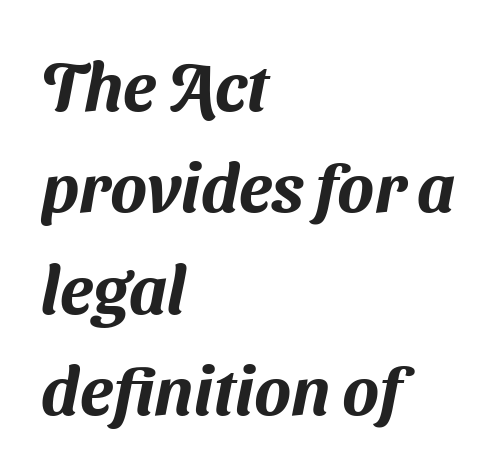
The image shows 68 px sans-serif type; set left-aligned, normal line spacing (1.49x), normal letter spacing, not underlined; medium stroke contrast and a medium x-height.
